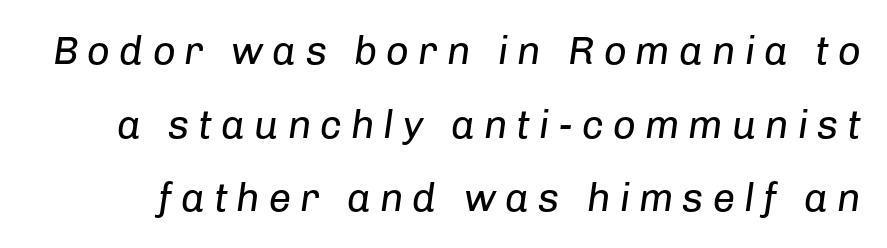
The image shows 40 px regular-weight type, italic (leaning right); set line spacing 1.84x, unusually wide letter spacing (+0.22 em), not underlined; low stroke contrast and a medium x-height.
